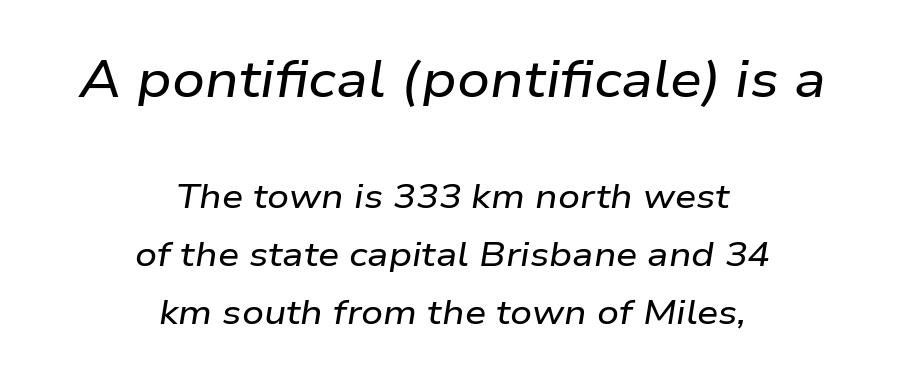
Q: Is the text italic (slanted)? A: Yes, it leans right by about 9 degrees.
Q: Is the text underlined? A: No.
Q: How is the paragraph aligned? A: Centered.
Q: Is the spacing between letters normal or unusually wide? A: Normal.
Q: Which block of text is set in a larger size, the first (top) or the second (bottom)? A: The first (top) one.
Q: Width (condensed, normal, or wide)? A: Wide.
Q: Stroke contrast? A: Low.
Q: x-height? A: Medium.
Q: Monospaced? A: No.
